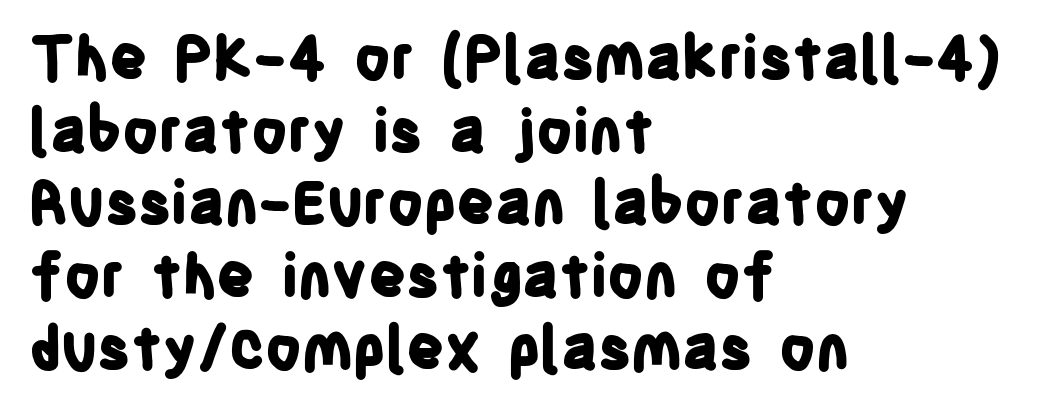
Weight check: bold — yes, fully. Check where the strokes stop: nothing finishes them off — pure sans. A typesetter would call this zero additional tracking. A typesetter would call this proportional, since set widths differ per character. Alignment: flush left. Characters remain perfectly vertical along every line.
